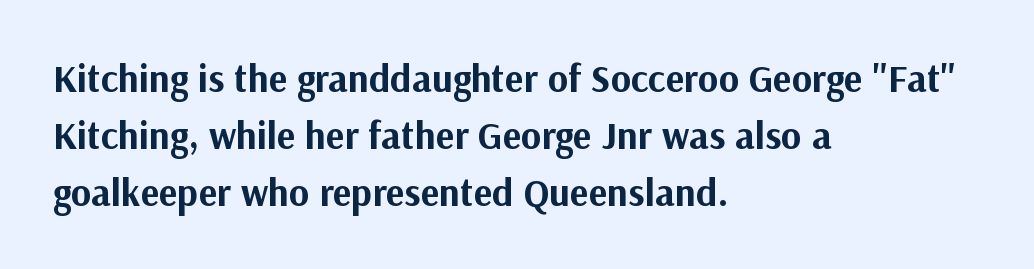
Upright lettering throughout. Every row of glyphs begins at an identical x-position on the left. The rendering shows plain stroke endings on the letterforms — a sans-serif design. The line texture is even and compact thanks to regular tracking.
